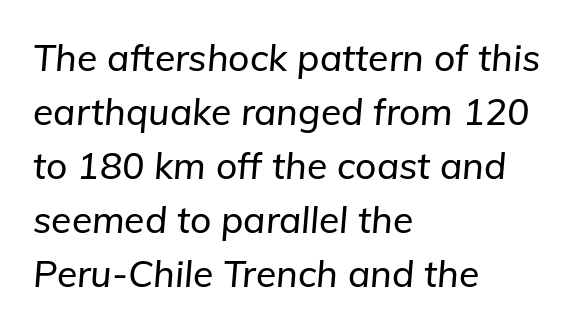
{"italic": "yes", "lean": "right", "slant_degrees": 5, "width": "normal", "stroke_contrast": "low", "x_height": "medium", "monospaced": "no", "underline": "no", "align": "left", "line_spacing": "normal", "line_spacing_ratio": 1.46, "letter_spacing": "normal", "letter_spacing_em": 0.0, "glyph_px": 37}
